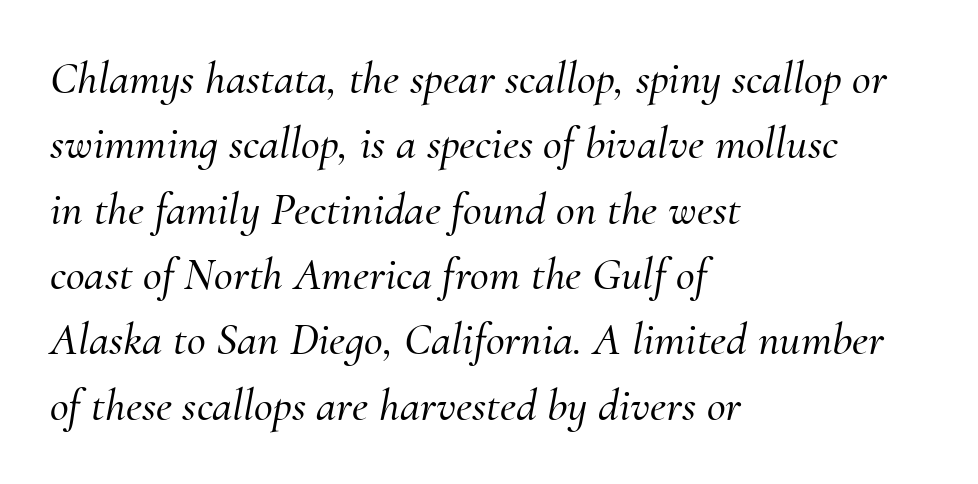
The image shows 46 px serif type, italic (leaning right); set left-aligned, normal line spacing (1.42x), normal letter spacing, not underlined; medium stroke contrast and a small x-height.
